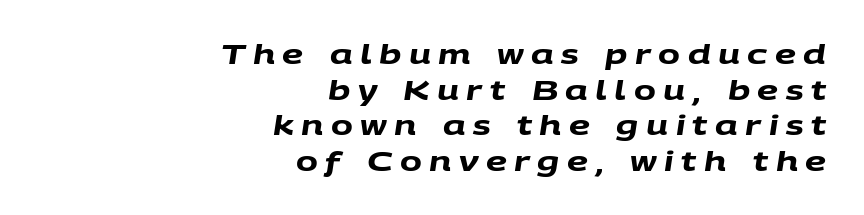
The image shows 26 px bold type; set right-aligned, normal line spacing (1.37x), unusually wide letter spacing (+0.29 em), not underlined.
